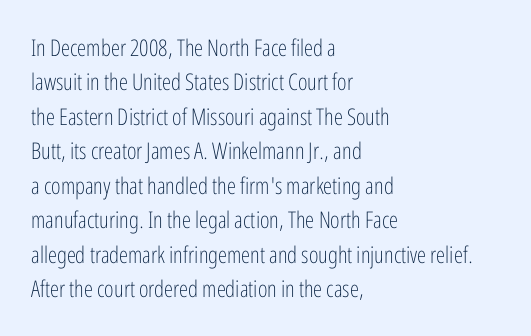
The image shows 23 px text type, upright; set left-aligned, normal line spacing (1.5x), normal letter spacing, not underlined.
